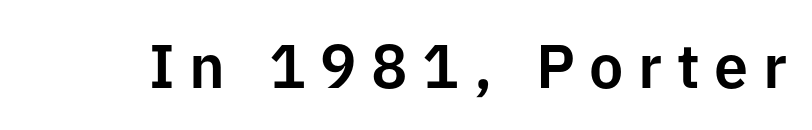
Unmarked baselines from the first word to the last. When letters stand straight like this, we call the style roman or upright. The letters are spread apart with noticeably loose tracking. The letters advance in unequal steps, a hallmark of proportional type. The passage shown is typeset with a sans-serif family.
